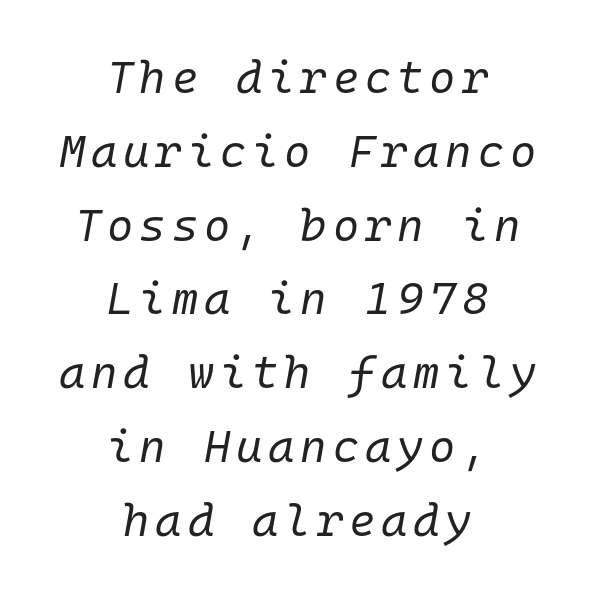
Q: Is the text bold? A: No.
Q: Is the text italic (slanted)? A: Yes, it leans right by about 10 degrees.
Q: Is the text underlined? A: No.
Q: How is the paragraph aligned? A: Centered.
Q: Is the spacing between lines tight, normal or loose? A: Normal.
Q: Width (condensed, normal, or wide)? A: Normal.
Q: Stroke contrast? A: Low.
Q: x-height? A: Medium.
Q: Monospaced? A: Yes.
